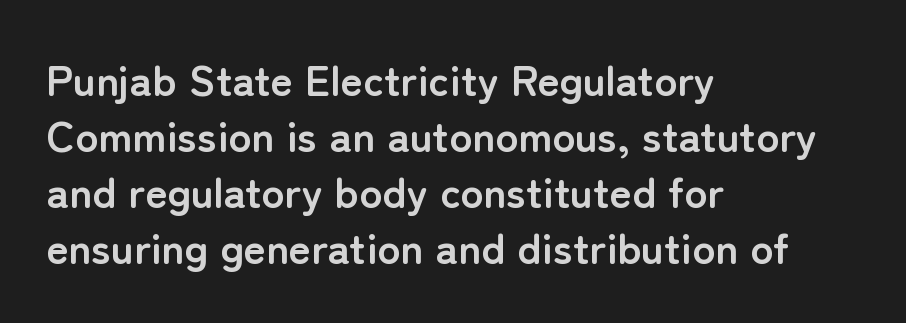
The rendering keeps characters at their native spacing. The baseline area is clear. Spacing verdict: proportional, widths tailored to each character. What kind of face is this? One without serifs — a sans.
